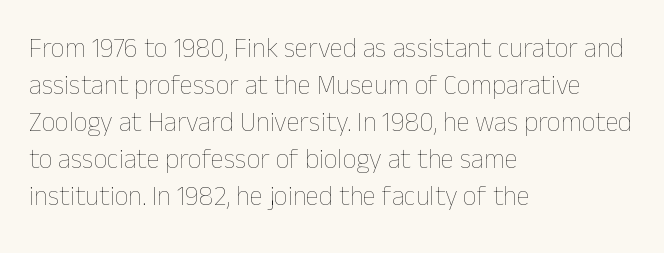
Q: Is the text bold? A: No.
Q: Is the text italic (slanted)? A: No, it is upright.
Q: Is the text underlined? A: No.
Q: How is the paragraph aligned? A: Left-aligned.
Q: Is the spacing between letters normal or unusually wide? A: Normal.
Q: Is the spacing between lines tight, normal or loose? A: Normal.
